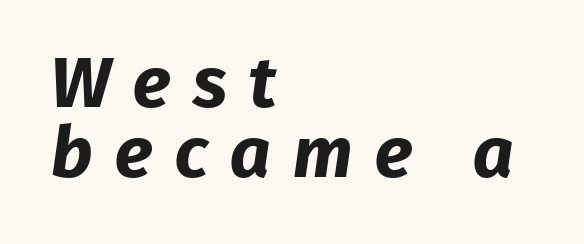
The image shows 71 px bold sans-serif type; set left-aligned, tight line spacing (0.98x), unusually wide letter spacing (+0.31 em), not underlined; low stroke contrast and a medium x-height.
